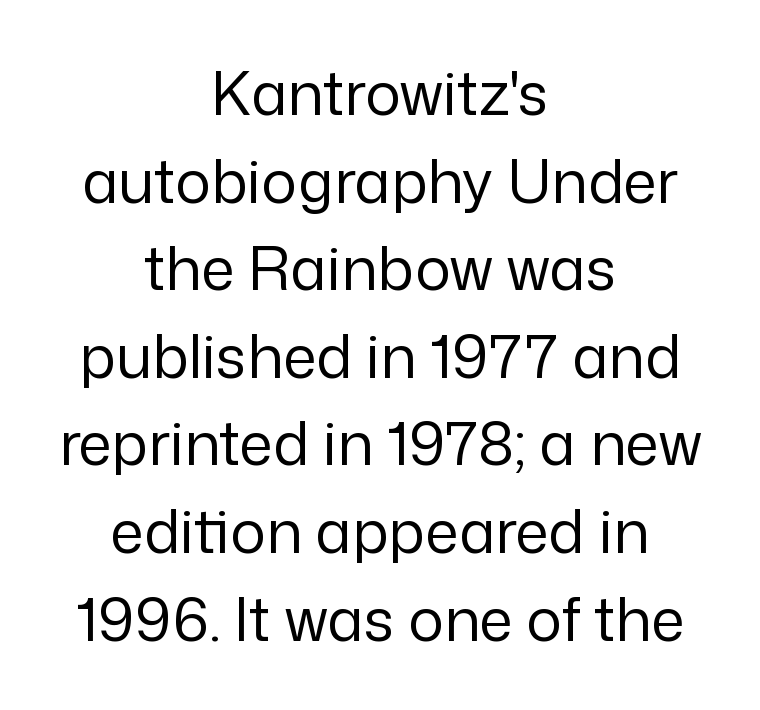
The font sits on the lighter half of the weight spectrum, regular included. The foot of each line stays bare and open. The passage shown stacks its lines at a standard gap. Note the varied advance widths — an 'i' is clearly narrower than an 'm'. The glyphs in this specimen are sans serif.
